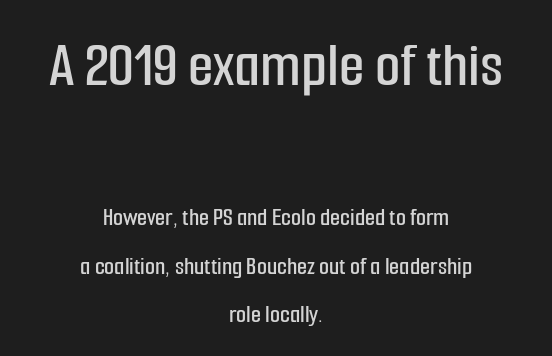
Q: Is the text italic (slanted)? A: No, it is upright.
Q: Is the typeface a serif or a sans-serif typeface? A: Sans-serif.
Q: Is the text underlined? A: No.
Q: How is the paragraph aligned? A: Centered.
Q: Is the spacing between letters normal or unusually wide? A: Normal.
Q: Which block of text is set in a larger size, the first (top) or the second (bottom)? A: The first (top) one.
Q: Width (condensed, normal, or wide)? A: Condensed.
Q: Stroke contrast? A: Low.
Q: x-height? A: Medium.
Q: Monospaced? A: No.
